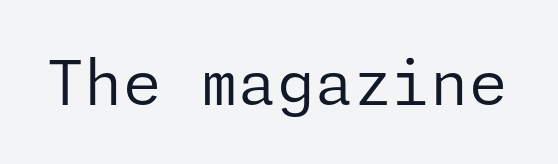
Q: Is the text bold? A: No.
Q: Is the text italic (slanted)? A: No, it is upright.
Q: Is the typeface a serif or a sans-serif typeface? A: Sans-serif.
Q: Is the text underlined? A: No.
Q: Is the spacing between letters normal or unusually wide? A: Normal.
Q: Width (condensed, normal, or wide)? A: Normal.
Q: Stroke contrast? A: Low.
Q: x-height? A: Medium.
